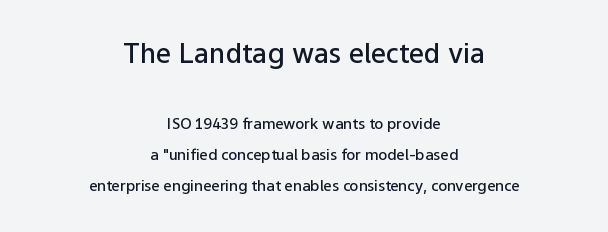
Q: Is the text bold? A: Semi-bold.
Q: Is the text italic (slanted)? A: No, it is upright.
Q: Is the text underlined? A: No.
Q: How is the paragraph aligned? A: Centered.
Q: Is the spacing between letters normal or unusually wide? A: Normal.
Q: Is the spacing between lines tight, normal or loose? A: Loose.
Q: Which block of text is set in a larger size, the first (top) or the second (bottom)? A: The first (top) one.
